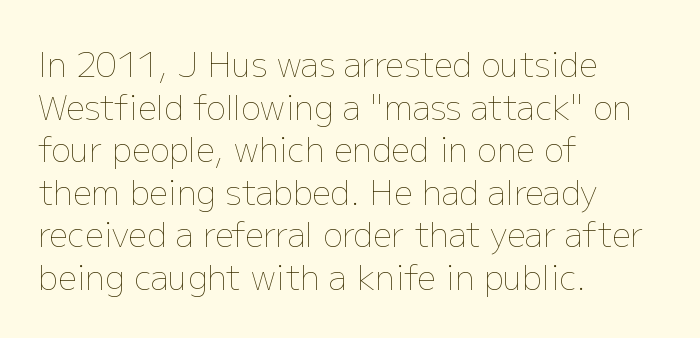
Looks like regular typesetting: each glyph gets only the width it needs. Characters follow at the spacing the type designer built in. This is not heavy type; no bold has been used. The leading is moderate, giving the passage an even texture.
